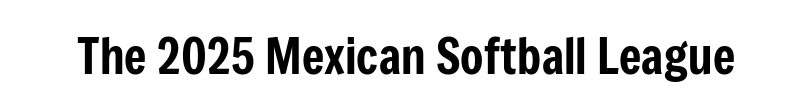
The tracking reads as untouched default to a designer's eye. Decoration check: the copy has no underline. The specimen reads as upright at a glance. The designer went with a sans here, leaving each stem footless. The passage shown is typed in a proportional face where columns would drift.
